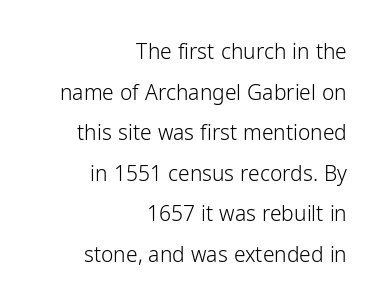
Underline: absent. Notice how the stems are strictly vertical — no italics here. Spacing between characters is what you'd get straight out of the box. Leftover space on each line is placed entirely before the opening word.
